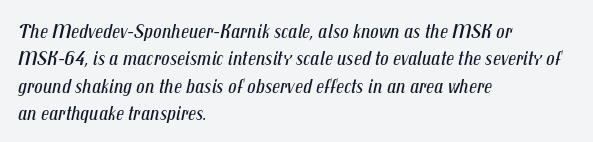
Stem width sits at or under what a default text font uses. The zone under the glyphs is completely vacant. The lines in this sample share a left origin and differ only in where they stop. Posture: slanted. Horizontal bands of white between lines are of average thickness.
